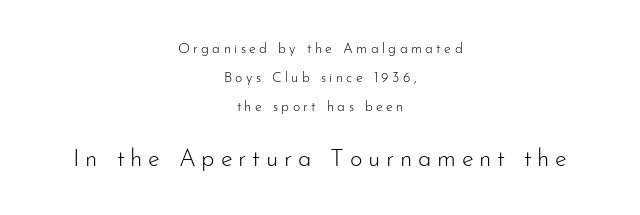
Q: Is the text bold? A: No.
Q: Is the text italic (slanted)? A: No, it is upright.
Q: Is the text underlined? A: No.
Q: How is the paragraph aligned? A: Centered.
Q: Is the spacing between letters normal or unusually wide? A: Unusually wide.
Q: Is the spacing between lines tight, normal or loose? A: Loose.
Q: Which block of text is set in a larger size, the first (top) or the second (bottom)? A: The second (bottom) one.
